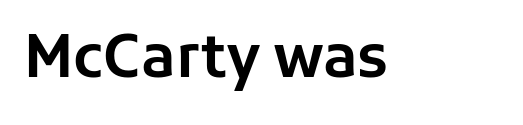
{"serif": "no", "italic": "no", "width": "normal", "stroke_contrast": "low", "x_height": "medium", "monospaced": "no", "underline": "no", "letter_spacing": "normal", "letter_spacing_em": 0.0, "glyph_px": 58}
